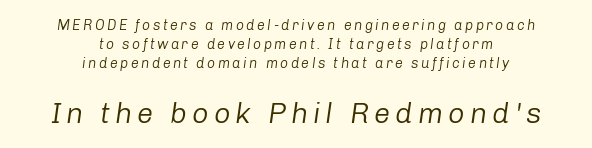
{"italic": "yes", "lean": "right", "slant_degrees": 8, "bold": "no", "weight": "regular", "width": "normal", "stroke_contrast": "low", "x_height": "medium", "monospaced": "no", "underline": "no", "align": "center", "line_spacing": "normal", "line_spacing_ratio": 1.34, "larger_block": "second", "size_ratio": 2.07, "glyph_px": 29}
